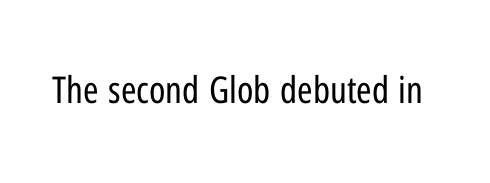
{"serif": "no", "italic": "no", "bold": "no", "weight": "regular", "width": "condensed", "stroke_contrast": "low", "x_height": "medium", "monospaced": "no", "underline": "no", "letter_spacing": "normal", "letter_spacing_em": 0.0, "glyph_px": 37}
